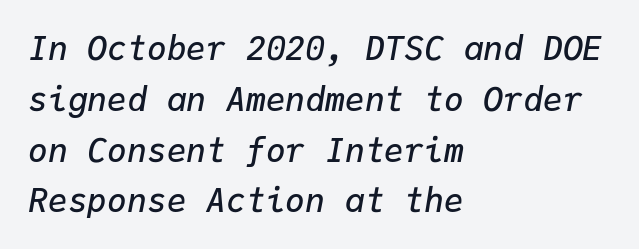
{"italic": "yes", "lean": "right", "slant_degrees": 9, "bold": "semi", "weight": "semibold", "width": "normal", "stroke_contrast": "low", "x_height": "medium", "monospaced": "yes", "underline": "no", "align": "left", "line_spacing": "normal", "line_spacing_ratio": 1.54, "letter_spacing": "normal", "letter_spacing_em": 0.0, "glyph_px": 33}
